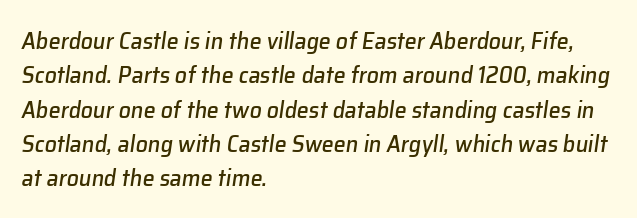
Q: Is the text italic (slanted)? A: Yes, it leans right by about 8 degrees.
Q: Is the text underlined? A: No.
Q: How is the paragraph aligned? A: Left-aligned.
Q: Is the spacing between letters normal or unusually wide? A: Normal.
Q: Is the spacing between lines tight, normal or loose? A: Normal.
